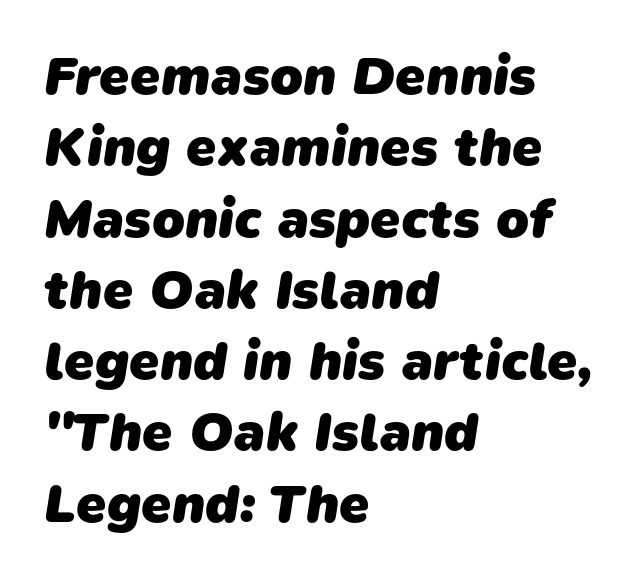
The image shows 54 px heavy sans-serif type; set left-aligned, normal line spacing (1.32x), normal letter spacing, not underlined; low stroke contrast and a medium x-height.
